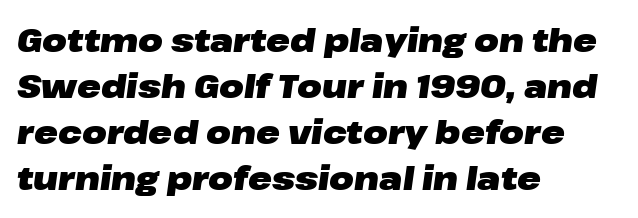
Caption: standard tracking, unaltered. Every character sits at an angle, as italics do. The sample has been set heavy, in full bold. The space between consecutive lines is moderate.
